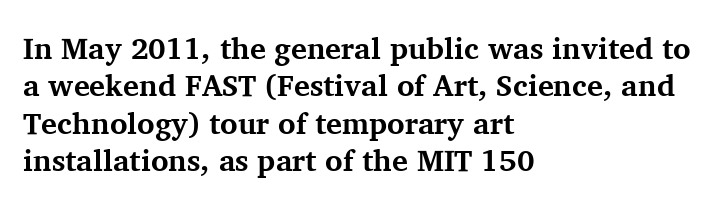
Q: Is the text bold? A: Yes.
Q: Is the text italic (slanted)? A: No, it is upright.
Q: Is the typeface a serif or a sans-serif typeface? A: Serif.
Q: Is the text underlined? A: No.
Q: How is the paragraph aligned? A: Left-aligned.
Q: Is the spacing between letters normal or unusually wide? A: Normal.
Q: Is the spacing between lines tight, normal or loose? A: Normal.
Q: Width (condensed, normal, or wide)? A: Normal.
Q: Stroke contrast? A: Medium.
Q: x-height? A: Medium.
Q: Monospaced? A: No.
